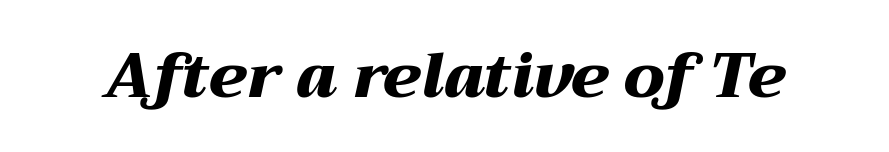
The image shows 63 px heavy, wide type, italic (leaning right); set normal letter spacing, not underlined; medium stroke contrast and a medium x-height.
